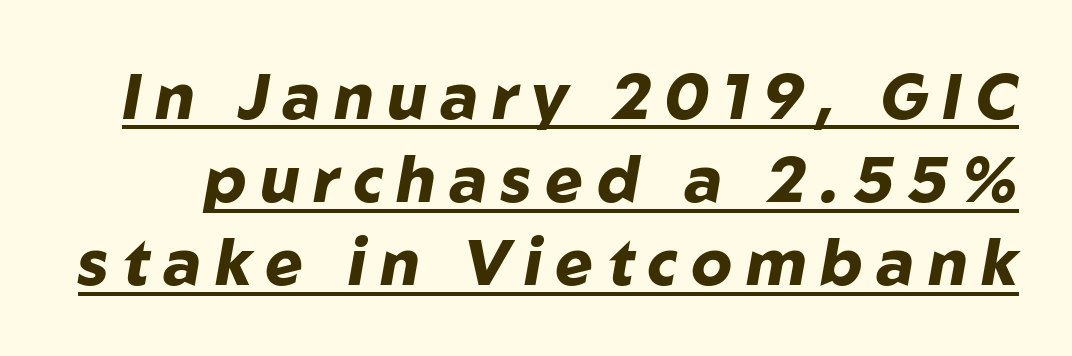
{"italic": "yes", "lean": "right", "slant_degrees": 10, "bold": "yes", "weight": "heavy", "width": "normal", "stroke_contrast": "low", "x_height": "medium", "monospaced": "no", "underline": "yes", "line_spacing": "normal", "line_spacing_ratio": 1.3, "letter_spacing": "wide", "letter_spacing_em": 0.21, "glyph_px": 64}
